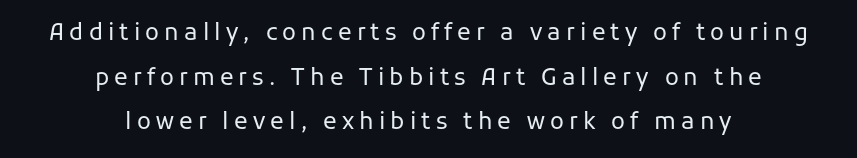
Horizontally, the lines are justified to the midpoint only. In terms of posture, this sample is upright. In terms of leading, this rendering errs on the spacious side. The words here are not underlined. The passage shown has open, widely tracked lettering throughout.
